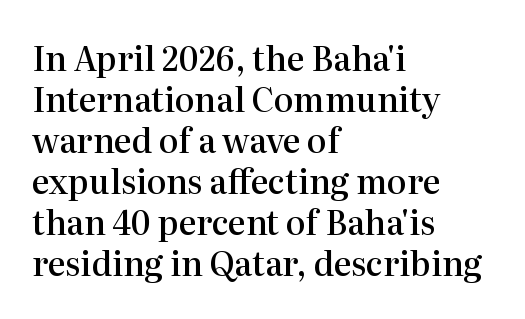
Note: serifs present on the glyphs. A clean baseline with only descenders dipping below it. When letters stand straight like this, we call the style roman or upright. Looks like regular typesetting: each glyph gets only the width it needs. Horizontally, the lines are justified to the leading edge only.
